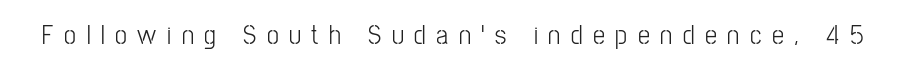
Italic: no, the glyphs are upright roman. Does extra space separate the letters? Yes, quite a lot of it. Check under the words: just untouched page.
